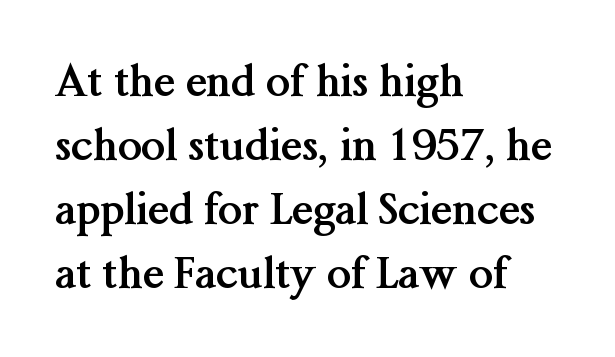
Does the weight exceed regular? Yes, all the way to bold. The space beneath each line is pristine and unruled. What's the leading like? Ordinary, nothing unusual. Italic: no, the glyphs are upright roman. This sample is left-justified, so line endings fall wherever the words run out. The font family rendered here belongs to the serif group.
